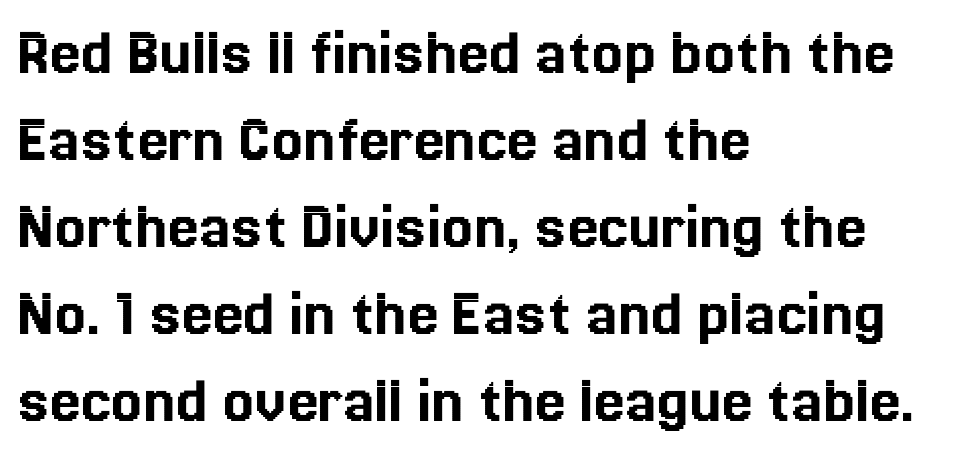
The image shows 69 px text type, upright; set left-aligned, normal line spacing (1.26x), normal letter spacing, not underlined; a medium x-height.
